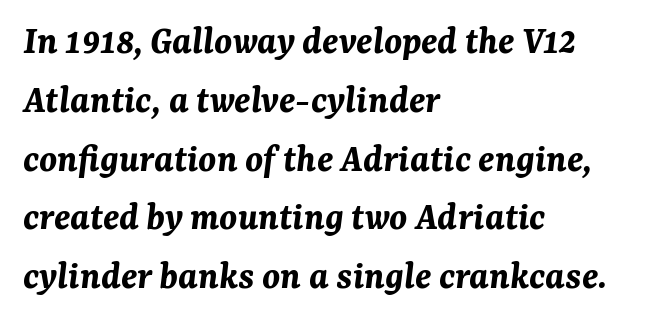
Q: Is the text bold? A: Yes.
Q: Is the text italic (slanted)? A: Yes, it leans right by about 7 degrees.
Q: Is the text underlined? A: No.
Q: How is the paragraph aligned? A: Left-aligned.
Q: Is the spacing between letters normal or unusually wide? A: Normal.
Q: Is the spacing between lines tight, normal or loose? A: Normal.
Q: Width (condensed, normal, or wide)? A: Normal.
Q: Stroke contrast? A: Medium.
Q: x-height? A: Medium.
Q: Monospaced? A: No.
